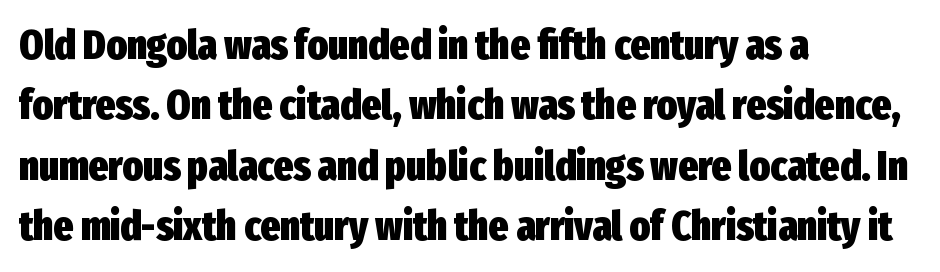
The image shows 42 px heavy, condensed sans-serif type, upright; set left-aligned, normal line spacing (1.44x), normal letter spacing, not underlined; low stroke contrast and a medium x-height.
